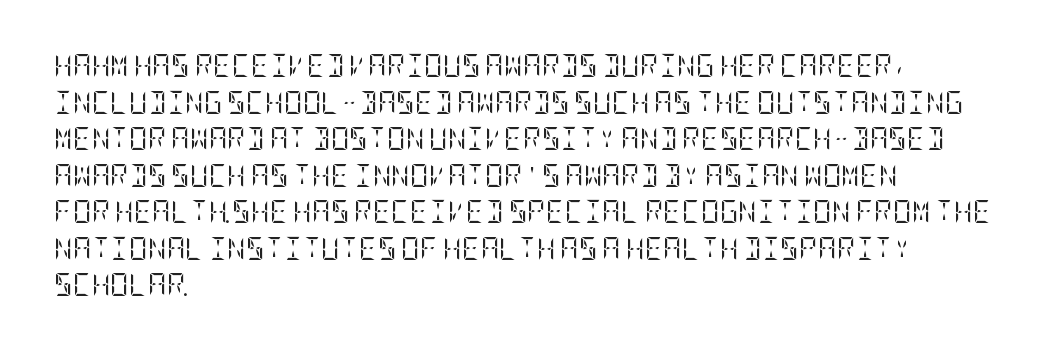
The image shows 23 px text type, upright; set left-aligned, normal line spacing (1.59x), normal letter spacing, not underlined.
